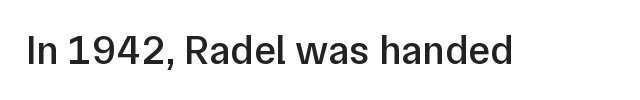
The image shows 41 px semibold sans-serif type, upright; set normal letter spacing, not underlined; low stroke contrast and a medium x-height.
